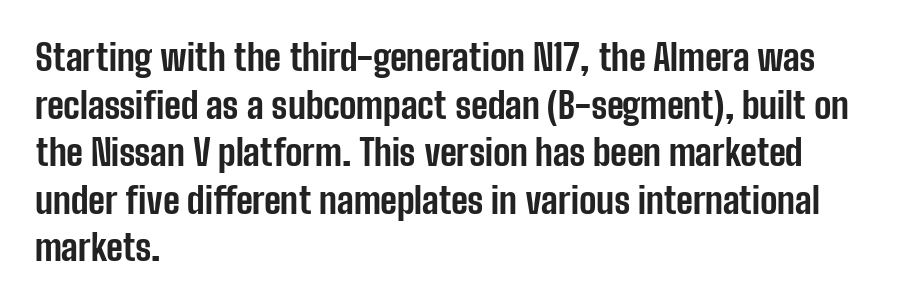
Q: Is the text bold? A: Yes.
Q: Is the text italic (slanted)? A: No, it is upright.
Q: Is the typeface a serif or a sans-serif typeface? A: Sans-serif.
Q: Is the text underlined? A: No.
Q: How is the paragraph aligned? A: Left-aligned.
Q: Is the spacing between letters normal or unusually wide? A: Normal.
Q: Is the spacing between lines tight, normal or loose? A: Normal.
Q: Width (condensed, normal, or wide)? A: Condensed.
Q: Stroke contrast? A: Low.
Q: x-height? A: Medium.
Q: Monospaced? A: No.
